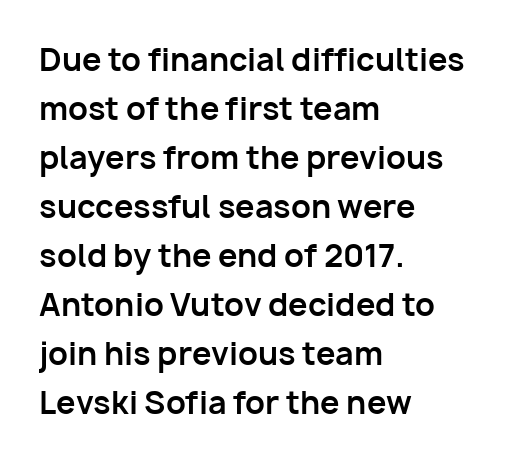
Grotesque or geometric, the face here clearly has no serifs. Horizontal alignment here is leftward, the default for most running prose. Is the letter spacing exaggerated? No — it looks like the ordinary default. Normally led — the rows are evenly, conventionally spaced. Stroke thickness is high; the sample reads as a true bold. Think of a printed novel: that variable character pitch is what you see here.
